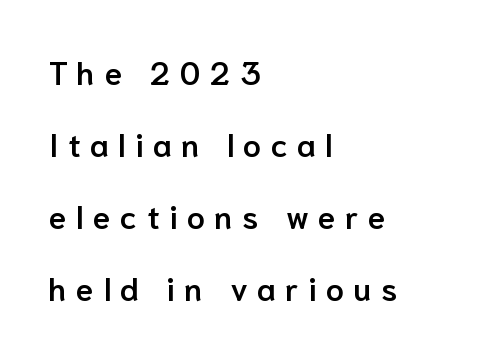
{"serif": "no", "italic": "no", "bold": "semi", "weight": "semibold", "width": "normal", "stroke_contrast": "low", "x_height": "medium", "monospaced": "no", "underline": "no", "align": "left", "line_spacing": "loose", "line_spacing_ratio": 2.25, "letter_spacing": "wide", "letter_spacing_em": 0.3, "glyph_px": 32}
